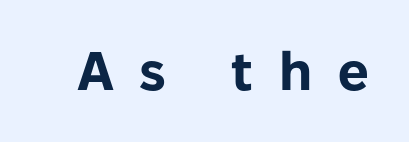
{"serif": "no", "italic": "no", "bold": "yes", "weight": "bold", "width": "normal", "stroke_contrast": "low", "x_height": "medium", "monospaced": "no", "underline": "no", "letter_spacing": "wide", "letter_spacing_em": 0.48, "glyph_px": 54}
